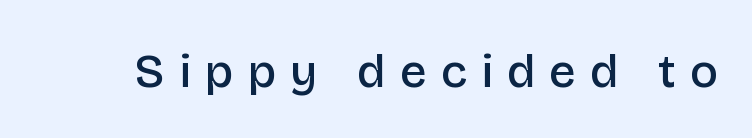
The image shows 47 px semibold sans-serif type, upright; set unusually wide letter spacing (+0.3 em), not underlined; low stroke contrast and a large x-height.
